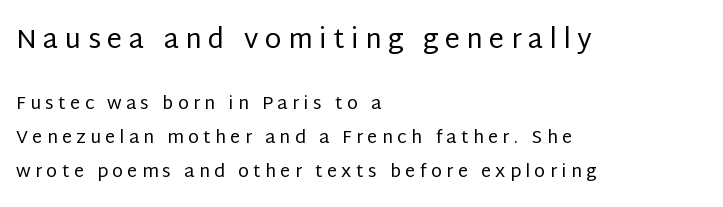
Where is the straight margin? On the left. Does the lettering tilt? It doesn't — this is upright. You could only call the tracking loose — the letters float apart. Whoever set this made the first block the dominant, larger element. The font is comparable to plain body text, perhaps lighter. Just letters on the line, the space beneath them empty.
